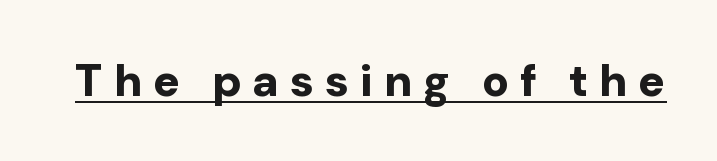
Every word sits above its own underline. A typesetter would call this proportional, since set widths differ per character. Posture: straight, roman, zero tilt. Stroke terminals: plain, sans-serif. Here the glyphs are tracked loosely, breaking word shapes into spaced letters. I'd describe the lettering as bold — thick and assertive.
